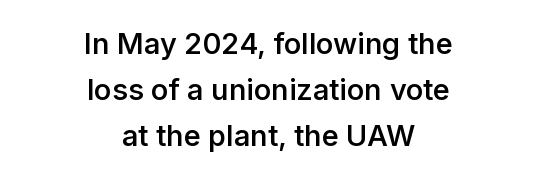
Q: Is the text bold? A: Semi-bold.
Q: Is the text italic (slanted)? A: No, it is upright.
Q: Is the typeface a serif or a sans-serif typeface? A: Sans-serif.
Q: Is the text underlined? A: No.
Q: How is the paragraph aligned? A: Centered.
Q: Is the spacing between letters normal or unusually wide? A: Normal.
Q: Is the spacing between lines tight, normal or loose? A: Normal.
Q: Width (condensed, normal, or wide)? A: Normal.
Q: Stroke contrast? A: Low.
Q: x-height? A: Medium.
Q: Monospaced? A: No.
